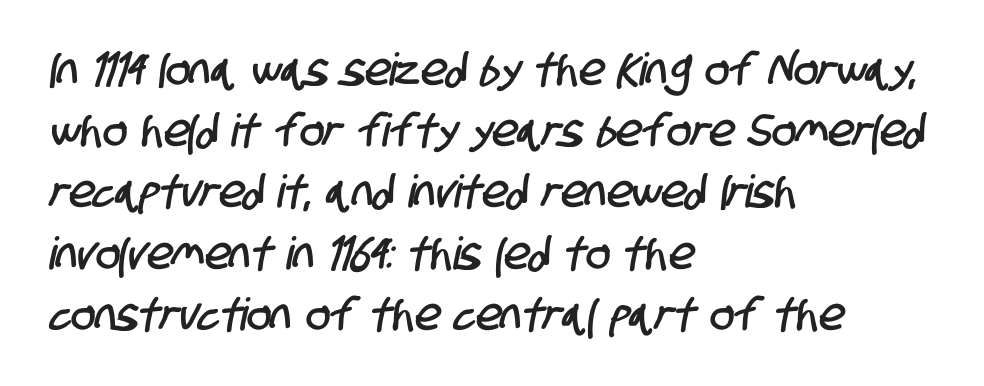
{"serif": "no", "width": "condensed", "stroke_contrast": "low", "x_height": "large", "monospaced": "no", "underline": "no", "align": "left", "line_spacing": "normal", "line_spacing_ratio": 1.36, "letter_spacing": "normal", "letter_spacing_em": 0.0, "glyph_px": 45}
